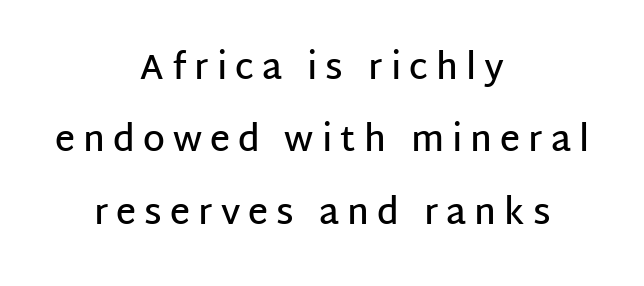
{"serif": "no", "italic": "no", "bold": "semi", "weight": "semibold", "width": "normal", "stroke_contrast": "low", "x_height": "large", "monospaced": "no", "underline": "no", "align": "center", "line_spacing": "loose", "line_spacing_ratio": 2.07, "letter_spacing": "wide", "letter_spacing_em": 0.23, "glyph_px": 35}
